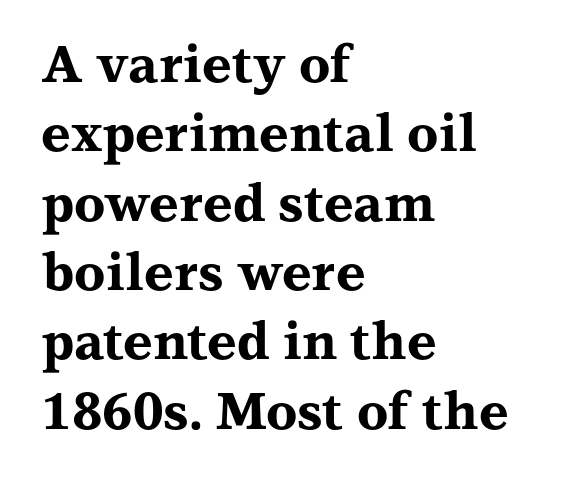
Q: Is the text bold? A: Yes.
Q: Is the text italic (slanted)? A: No, it is upright.
Q: Is the typeface a serif or a sans-serif typeface? A: Serif.
Q: Is the text underlined? A: No.
Q: How is the paragraph aligned? A: Left-aligned.
Q: Is the spacing between letters normal or unusually wide? A: Normal.
Q: Is the spacing between lines tight, normal or loose? A: Normal.
Q: Width (condensed, normal, or wide)? A: Wide.
Q: Stroke contrast? A: Medium.
Q: x-height? A: Medium.
Q: Monospaced? A: No.
